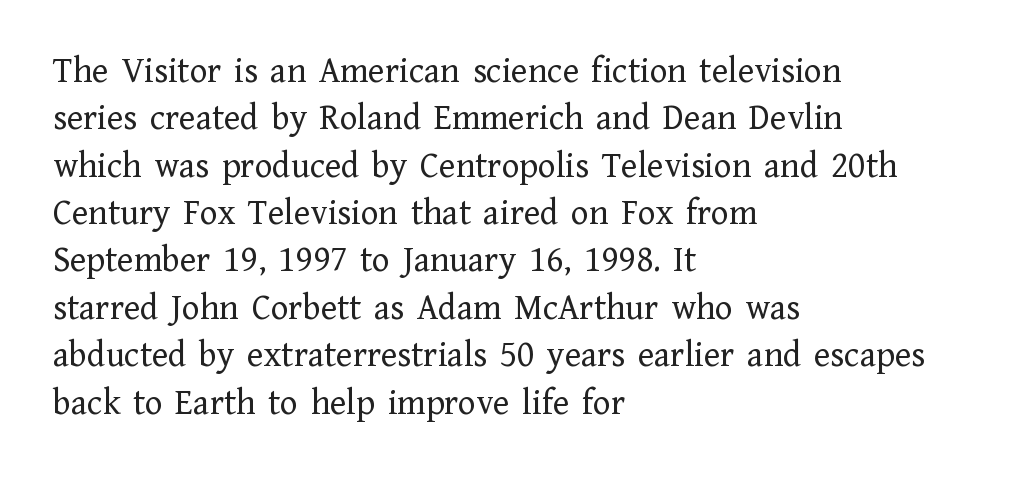
The letters stand straight up with perfectly vertical stems. Font category for this specimen: serif. The letterforms sit shoulder to shoulder at normal distance. These lines stack with their left ends in a neat column. This rendering features lettering with no underline.
